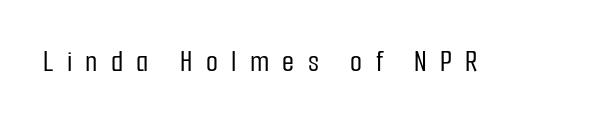
{"serif": "no", "italic": "no", "width": "condensed", "stroke_contrast": "low", "x_height": "medium", "monospaced": "no", "underline": "no", "letter_spacing": "wide", "letter_spacing_em": 0.43, "glyph_px": 31}
